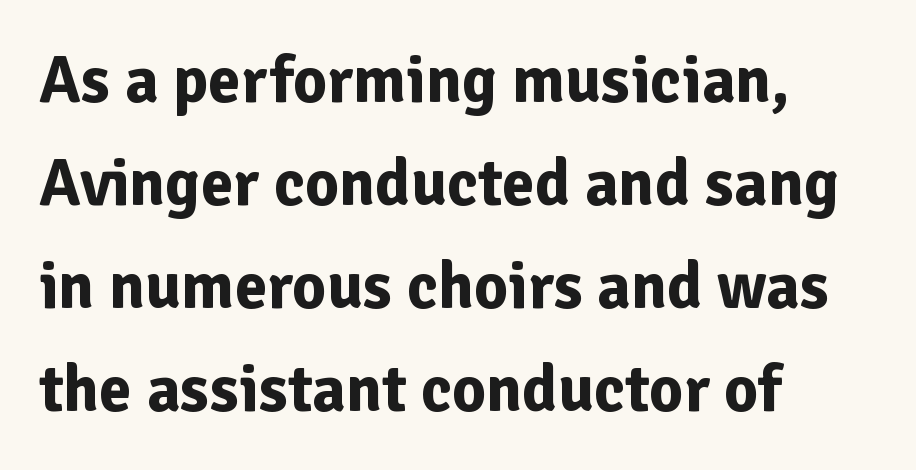
Q: Is the text bold? A: Yes.
Q: Is the text italic (slanted)? A: No, it is upright.
Q: Is the typeface a serif or a sans-serif typeface? A: Sans-serif.
Q: Is the text underlined? A: No.
Q: How is the paragraph aligned? A: Left-aligned.
Q: Is the spacing between letters normal or unusually wide? A: Normal.
Q: Is the spacing between lines tight, normal or loose? A: Normal.
Q: Width (condensed, normal, or wide)? A: Normal.
Q: Stroke contrast? A: Low.
Q: x-height? A: Medium.
Q: Monospaced? A: No.
